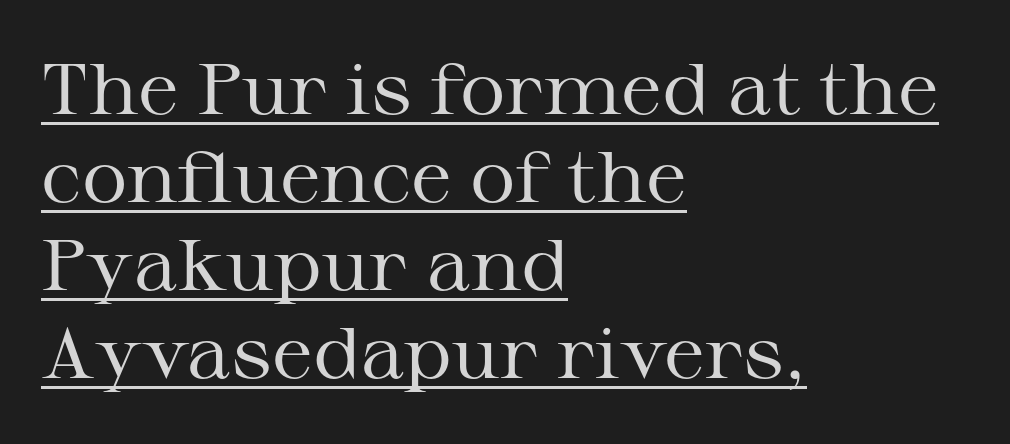
{"serif": "yes", "italic": "no", "bold": "no", "weight": "regular", "width": "wide", "stroke_contrast": "medium", "x_height": "medium", "monospaced": "no", "underline": "yes", "align": "left", "line_spacing_ratio": 1.24, "letter_spacing": "normal", "letter_spacing_em": 0.0, "glyph_px": 71}
